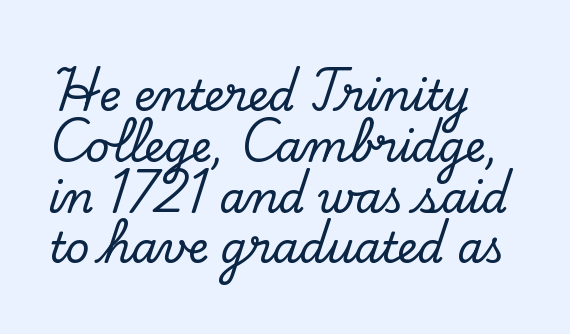
The rendering keeps characters at their native spacing. Looks like regular typesetting: each glyph gets only the width it needs. Typeset ragged right — the left edge is the straight one.
